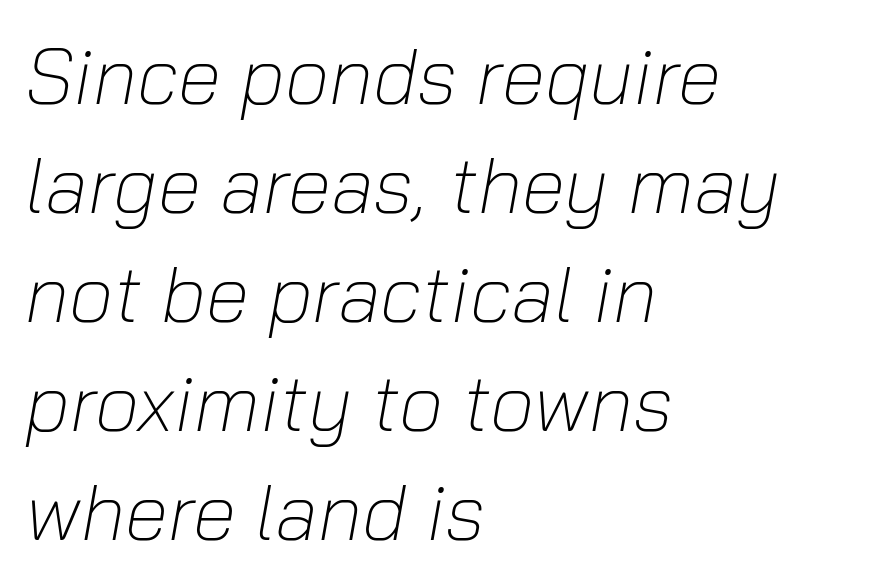
{"italic": "yes", "lean": "right", "slant_degrees": 10, "bold": "no", "weight": "light", "width": "normal", "stroke_contrast": "low", "x_height": "medium", "monospaced": "no", "underline": "no", "align": "left", "line_spacing": "normal", "line_spacing_ratio": 1.38, "letter_spacing": "normal", "letter_spacing_em": 0.0, "glyph_px": 79}
